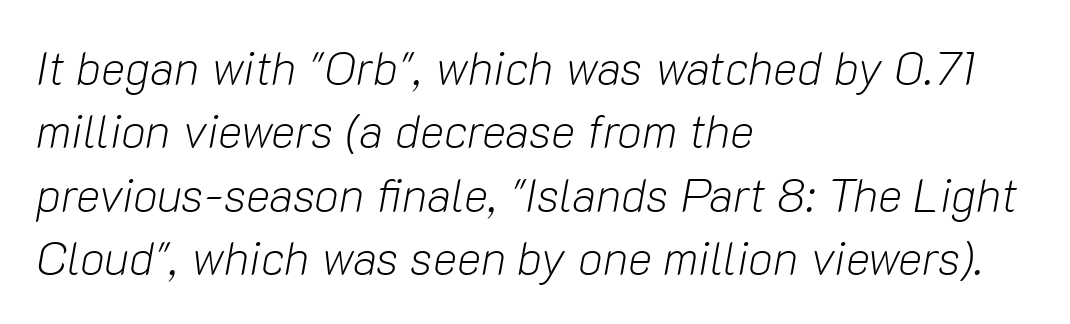
Q: Is the text bold? A: No.
Q: Is the text italic (slanted)? A: Yes, it leans right by about 10 degrees.
Q: Is the text underlined? A: No.
Q: How is the paragraph aligned? A: Left-aligned.
Q: Is the spacing between letters normal or unusually wide? A: Normal.
Q: Is the spacing between lines tight, normal or loose? A: Normal.
Q: Width (condensed, normal, or wide)? A: Normal.
Q: Stroke contrast? A: Low.
Q: x-height? A: Medium.
Q: Monospaced? A: No.
